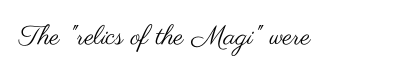
Q: Is the text bold? A: No.
Q: Is the text italic (slanted)? A: Yes.
Q: Is the text underlined? A: No.
Q: Is the spacing between letters normal or unusually wide? A: Normal.
